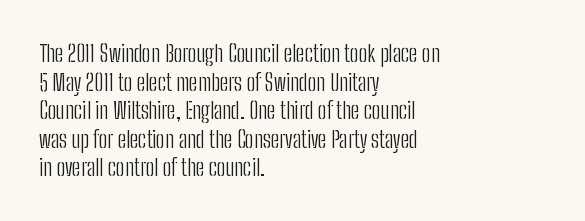
Beneath every word, the page is bare. On a weight scale, this lands at 450 or below. Look at the tracking — it's just the regular setting, nothing added. The typesetter chose a ragged-right arrangement here. Upright lettering throughout.
